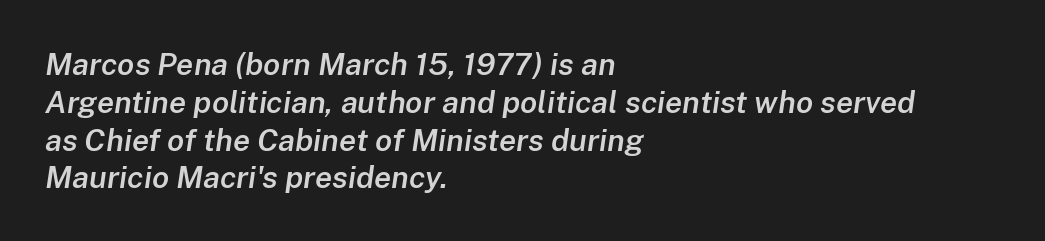
The image shows 31 px semibold type, italic (leaning right); set left-aligned, line spacing 1.22x, normal letter spacing, not underlined; low stroke contrast and a medium x-height.
